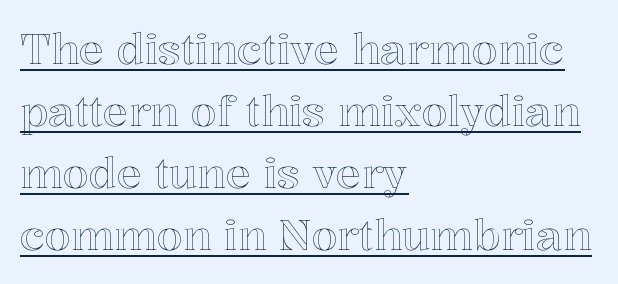
Beneath each row of characters lies a ruled line. Reading down the block, your eye returns to a fixed left position each line. Designer's note — italics off, roman on. Do the characters align in a grid? No, the font is proportional.
